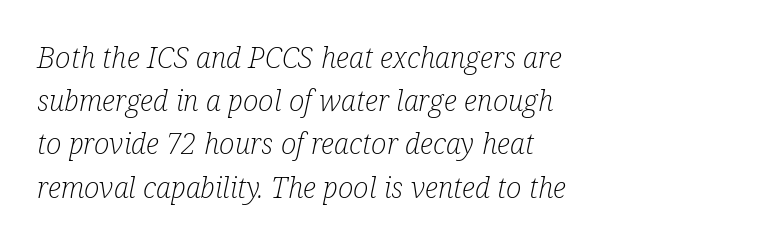
The image shows 29 px light, condensed serif type, italic (leaning right); set left-aligned, normal line spacing (1.49x), normal letter spacing, not underlined; low stroke contrast and a medium x-height.
